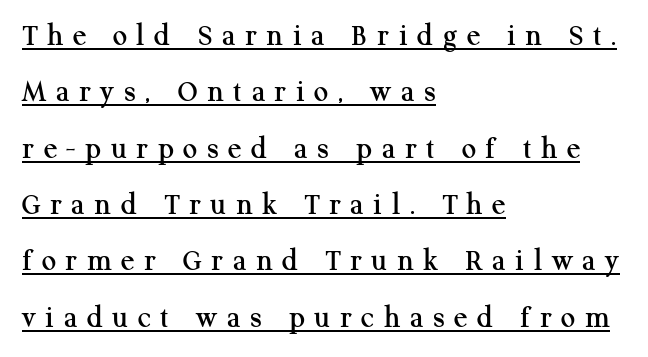
{"serif": "yes", "italic": "no", "width": "normal", "stroke_contrast": "medium", "x_height": "medium", "monospaced": "no", "underline": "yes", "align": "left", "line_spacing_ratio": 1.76, "letter_spacing": "wide", "letter_spacing_em": 0.3, "glyph_px": 32}
